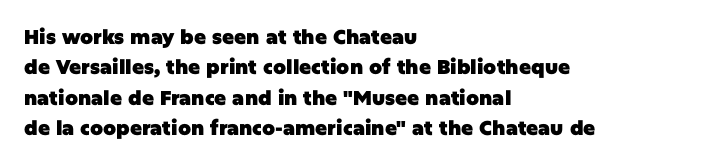
Heavy, bold letterforms. The rendering anchors every line to the left-hand side. The line-height multiplier appears to be the usual default. Style check: upright. There is no visible air inserted between adjacent glyphs. Descenders hang freely into open space.
